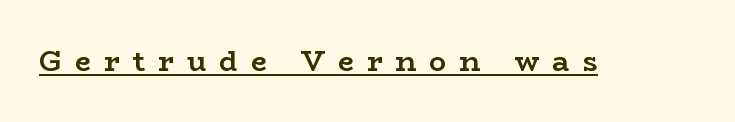
You could only call the tracking loose — the letters float apart. The axis of the letterforms is exactly vertical. Serifs: yes, visible at the terminals of the letterforms. Check the space under the baseline: a stroke is drawn there.
